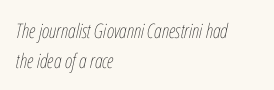
{"italic": "yes", "lean": "right", "slant_degrees": 12, "bold": "no", "underline": "no", "align": "left", "line_spacing": "normal", "line_spacing_ratio": 1.49, "letter_spacing": "normal", "letter_spacing_em": 0.0, "glyph_px": 20}
